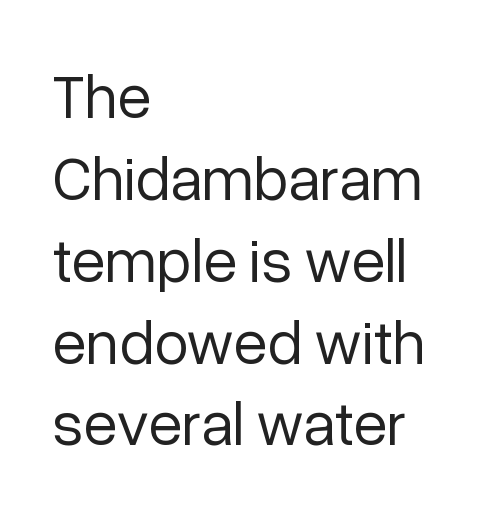
The image shows 62 px regular-weight sans-serif type, upright; set left-aligned, normal line spacing (1.32x), normal letter spacing, not underlined; low stroke contrast and a medium x-height.
